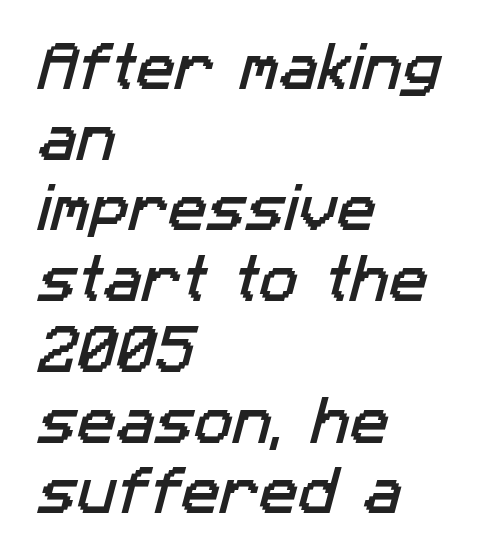
Q: Is the typeface a serif or a sans-serif typeface? A: Sans-serif.
Q: Is the text underlined? A: No.
Q: How is the paragraph aligned? A: Left-aligned.
Q: Is the spacing between letters normal or unusually wide? A: Normal.
Q: Is the spacing between lines tight, normal or loose? A: Normal.
Q: Width (condensed, normal, or wide)? A: Normal.
Q: Stroke contrast? A: Low.
Q: x-height? A: Medium.
Q: Monospaced? A: No.
